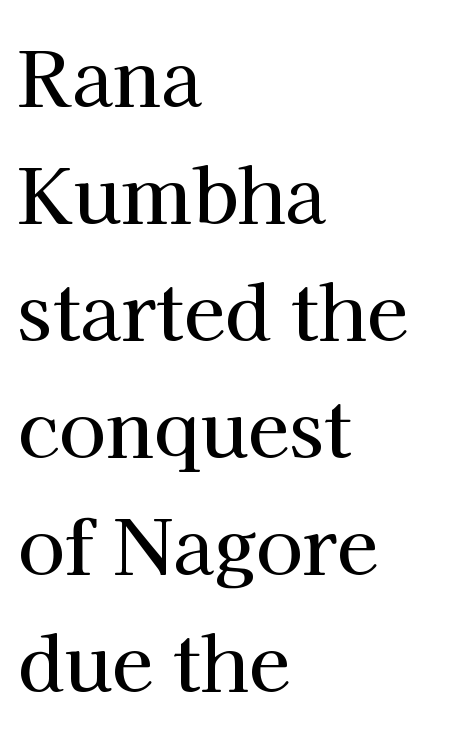
{"serif": "yes", "italic": "no", "width": "normal", "stroke_contrast": "high", "x_height": "medium", "monospaced": "no", "underline": "no", "align": "left", "line_spacing": "normal", "line_spacing_ratio": 1.54, "letter_spacing": "normal", "letter_spacing_em": 0.0, "glyph_px": 76}
